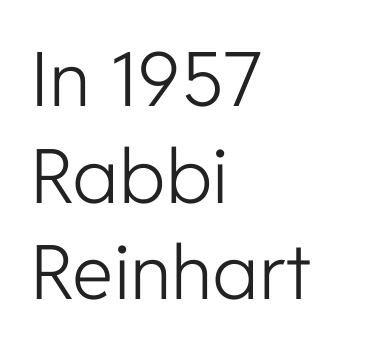
Vertical stems look standard width or narrower in stroke. A student would call this left alignment; a typographer would say flush left, rag right. In terms of leading, this rendering sits right in the middle. Any mark beneath the type? The region is blank. Letterform terminals end flat and unadorned throughout the passage. The face used here is proportionally spaced, like ordinary book or web type.
